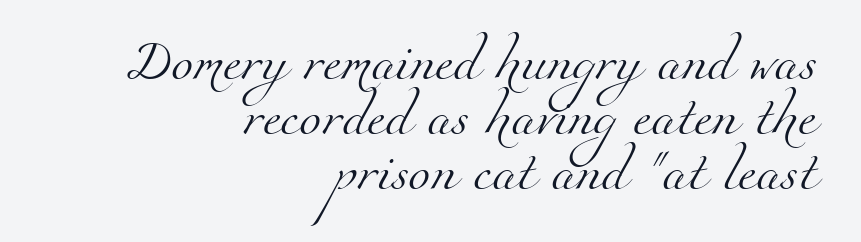
Q: Is the text bold? A: No.
Q: Is the typeface a serif or a sans-serif typeface? A: Serif.
Q: Is the text underlined? A: No.
Q: How is the paragraph aligned? A: Right-aligned.
Q: Is the spacing between letters normal or unusually wide? A: Normal.
Q: Is the spacing between lines tight, normal or loose? A: Normal.
Q: Width (condensed, normal, or wide)? A: Normal.
Q: Stroke contrast? A: Medium.
Q: x-height? A: Small.
Q: Monospaced? A: No.
